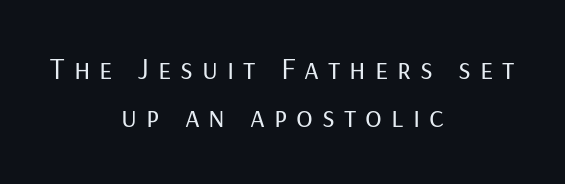
{"serif": "no", "italic": "no", "bold": "no", "weight": "regular", "width": "normal", "stroke_contrast": "low", "x_height": "medium", "monospaced": "no", "underline": "no", "align": "center", "line_spacing": "normal", "line_spacing_ratio": 1.55, "letter_spacing": "wide", "letter_spacing_em": 0.29, "glyph_px": 31}
